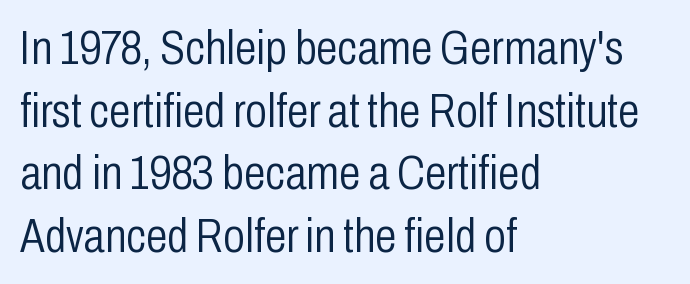
{"serif": "no", "italic": "no", "bold": "no", "weight": "light", "width": "condensed", "stroke_contrast": "low", "x_height": "medium", "monospaced": "no", "underline": "no", "align": "left", "line_spacing": "normal", "line_spacing_ratio": 1.28, "letter_spacing": "normal", "letter_spacing_em": 0.0, "glyph_px": 49}
